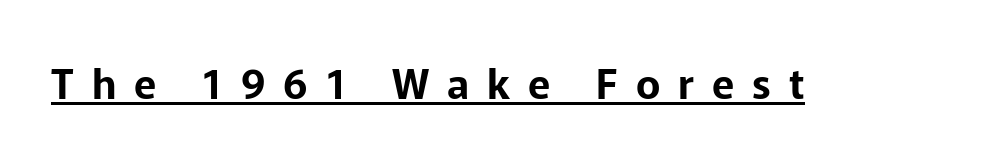
Q: Is the text italic (slanted)? A: No, it is upright.
Q: Is the typeface a serif or a sans-serif typeface? A: Sans-serif.
Q: Is the text underlined? A: Yes.
Q: Is the spacing between letters normal or unusually wide? A: Unusually wide.
Q: Width (condensed, normal, or wide)? A: Normal.
Q: Stroke contrast? A: Low.
Q: x-height? A: Medium.
Q: Monospaced? A: No.
